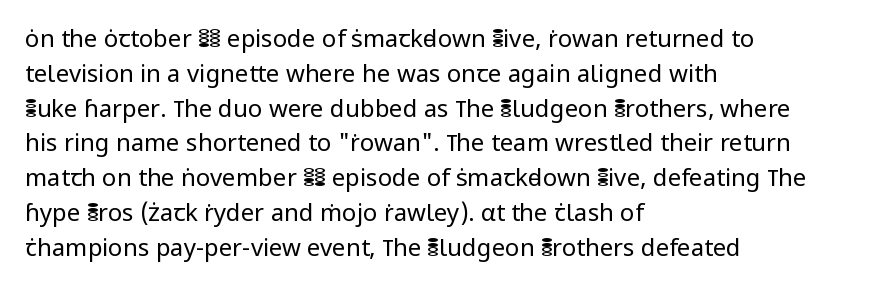
Summary of weight: not heavy and not bold. The passage shown stacks its lines at a standard gap. Upright lettering throughout. Tracking value appears to be zero — textbook default spacing.
